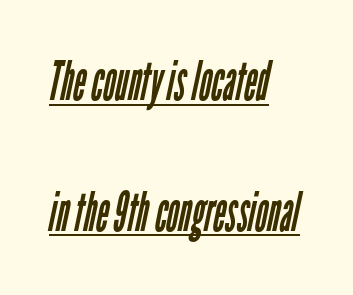
The image shows 54 px regular-weight, condensed sans-serif type; set left-aligned, loose line spacing (2.42x), normal letter spacing, underlined; low stroke contrast and a medium x-height.
